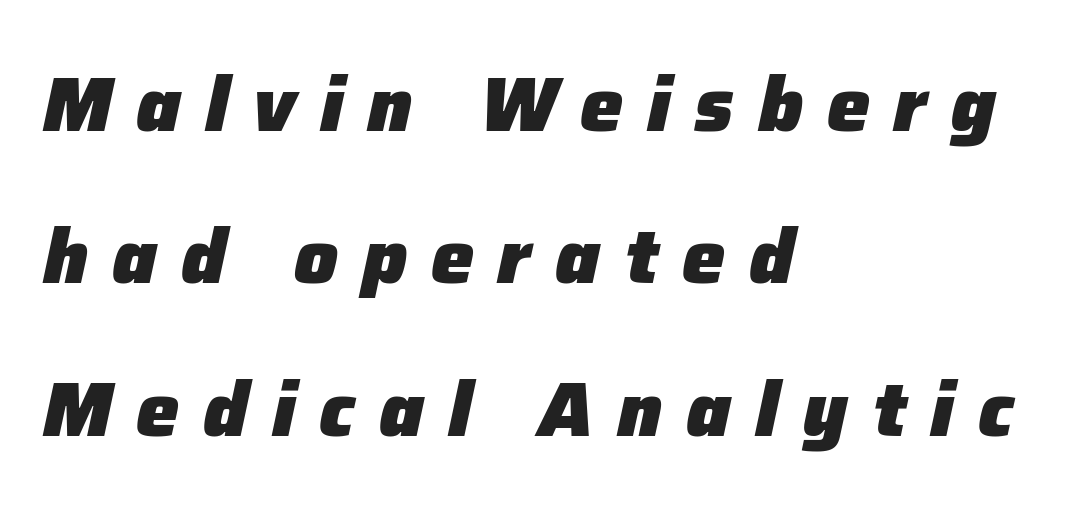
The tracking jumps out immediately: characters are airy and widely separated. How would I describe the line gaps? Wide and relaxed. Underlining? Definitely not there. The text carries the slant typical of an italic or oblique font.
